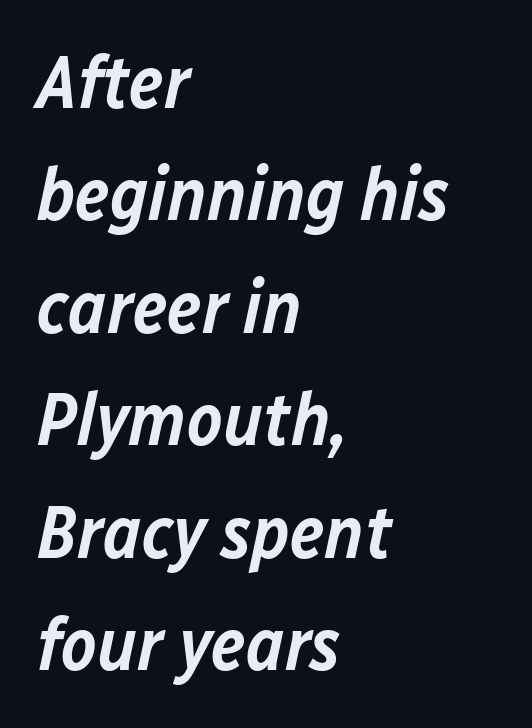
Notice how the stems are inclined rather than vertical — that's the hallmark of italics. Short note: letters normally spaced. Each row of text sits above clean, open space. Horizontal alignment here is leftward, the default for most running prose.
